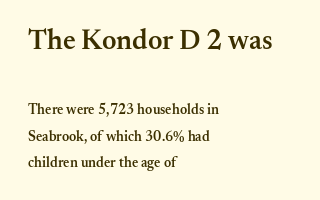
The line texture is even and compact thanks to regular tracking. The face used here is proportionally spaced, like ordinary book or web type. The words here are not underlined. Notice how the stems are strictly vertical — no italics here.
